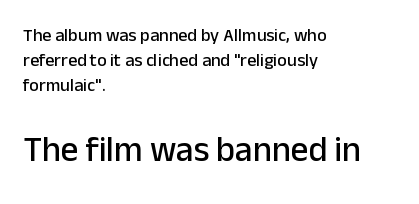
Q: Is the text italic (slanted)? A: No, it is upright.
Q: Is the typeface a serif or a sans-serif typeface? A: Sans-serif.
Q: Is the text underlined? A: No.
Q: How is the paragraph aligned? A: Left-aligned.
Q: Is the spacing between letters normal or unusually wide? A: Normal.
Q: Is the spacing between lines tight, normal or loose? A: Normal.
Q: Which block of text is set in a larger size, the first (top) or the second (bottom)? A: The second (bottom) one.
Q: Width (condensed, normal, or wide)? A: Normal.
Q: Stroke contrast? A: Low.
Q: x-height? A: Medium.
Q: Monospaced? A: No.
